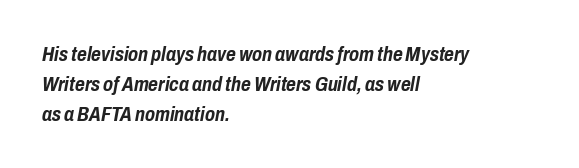
Q: Is the text bold? A: Yes.
Q: Is the text italic (slanted)? A: Yes, it leans right by about 10 degrees.
Q: Is the text underlined? A: No.
Q: How is the paragraph aligned? A: Left-aligned.
Q: Is the spacing between letters normal or unusually wide? A: Normal.
Q: Is the spacing between lines tight, normal or loose? A: Normal.
